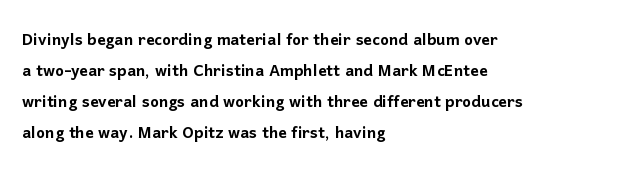
{"italic": "no", "underline": "no", "align": "left", "line_spacing": "normal", "line_spacing_ratio": 1.48, "letter_spacing": "normal", "letter_spacing_em": 0.0, "glyph_px": 21}
